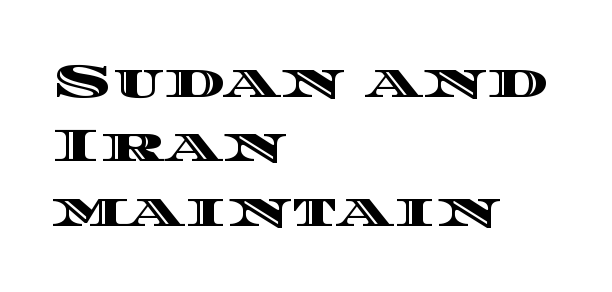
The letters stand straight up with perfectly vertical stems. The designer left line spacing at the default. These lines stack with their left ends in a neat column. Glance below the letters and you will spot only blank space. The face used here is proportionally spaced, like ordinary book or web type. Honestly, the letter spacing is just normal — you wouldn't notice it.
